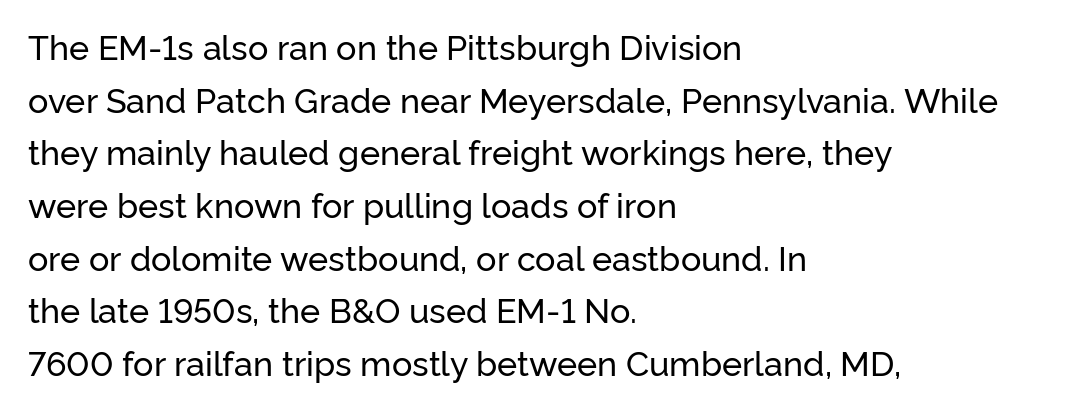
{"serif": "no", "italic": "no", "width": "normal", "stroke_contrast": "low", "x_height": "medium", "monospaced": "no", "underline": "no", "align": "left", "line_spacing": "normal", "line_spacing_ratio": 1.55, "letter_spacing": "normal", "letter_spacing_em": 0.0, "glyph_px": 34}
